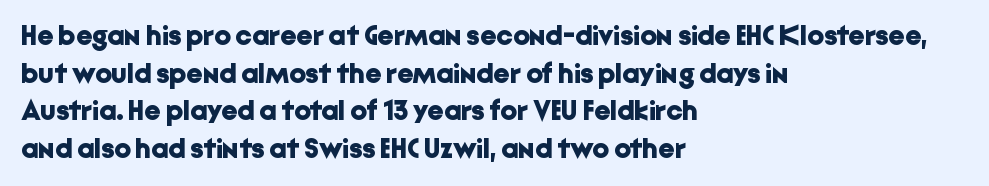
The image shows 29 px bold sans-serif type, upright; set left-aligned, normal line spacing (1.3x), normal letter spacing, not underlined; low stroke contrast and a medium x-height.
